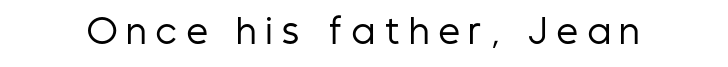
The image shows 34 px regular-weight, condensed sans-serif type, upright; set unusually wide letter spacing (+0.28 em), not underlined; low stroke contrast and a medium x-height.
